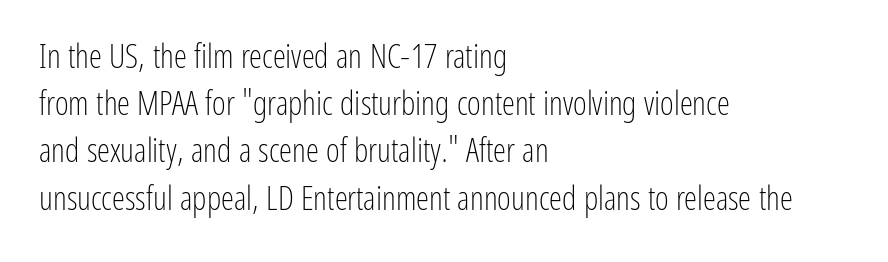
This rendering leaves character spacing at its baseline value. The face looks like a standard text weight, possibly lighter. The glyphs in this specimen are sans serif. Only glyphs here, with clear space below each row.
